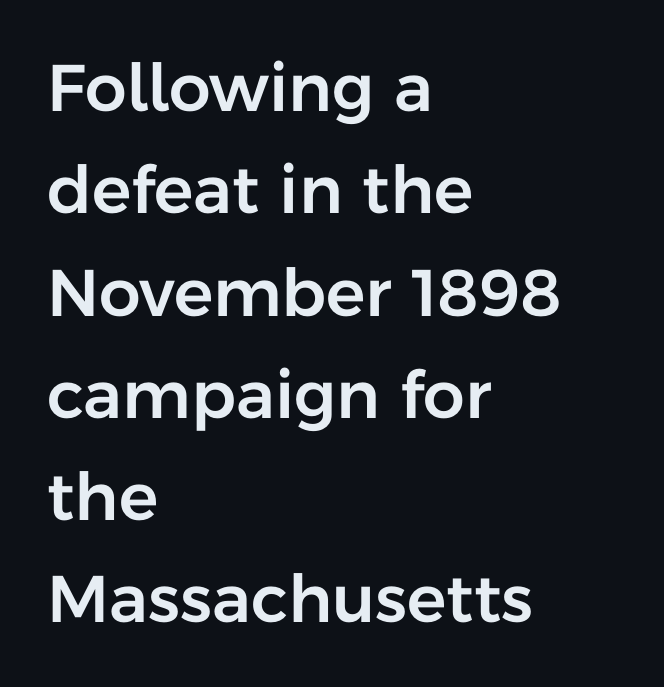
{"serif": "no", "italic": "no", "width": "normal", "stroke_contrast": "low", "x_height": "medium", "monospaced": "no", "underline": "no", "align": "left", "line_spacing": "normal", "line_spacing_ratio": 1.55, "letter_spacing": "normal", "letter_spacing_em": 0.0, "glyph_px": 66}
